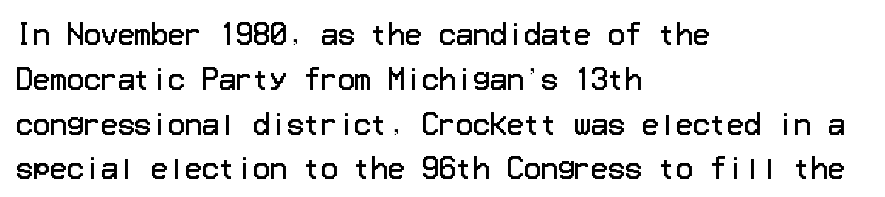
The image shows 28 px regular-weight sans-serif type, upright; set left-aligned, normal line spacing (1.6x), normal letter spacing, not underlined; low stroke contrast and a medium x-height.
